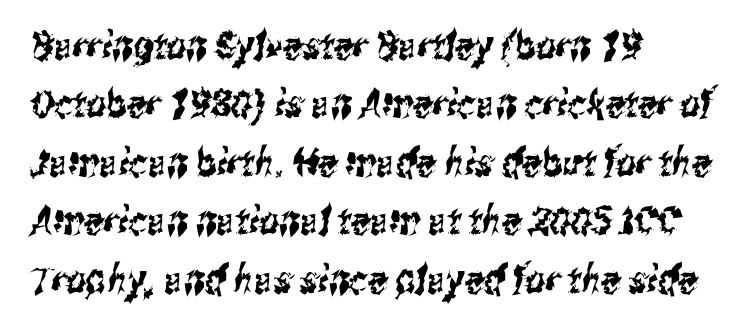
Q: Is the typeface a serif or a sans-serif typeface? A: Sans-serif.
Q: Is the text underlined? A: No.
Q: How is the paragraph aligned? A: Left-aligned.
Q: Is the spacing between letters normal or unusually wide? A: Normal.
Q: Is the spacing between lines tight, normal or loose? A: Normal.
Q: Width (condensed, normal, or wide)? A: Condensed.
Q: Stroke contrast? A: Medium.
Q: x-height? A: Medium.
Q: Monospaced? A: No.
